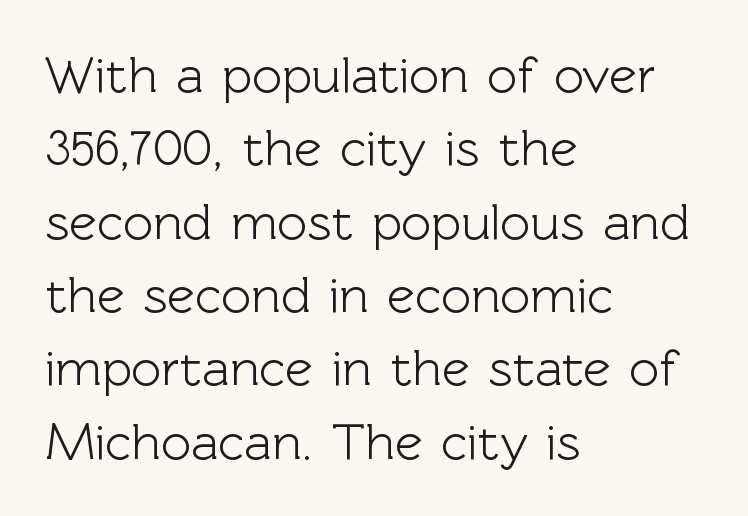
{"serif": "no", "italic": "no", "width": "normal", "x_height": "medium", "monospaced": "no", "underline": "no", "align": "left", "line_spacing": "normal", "line_spacing_ratio": 1.41, "letter_spacing": "normal", "letter_spacing_em": 0.0, "glyph_px": 52}
